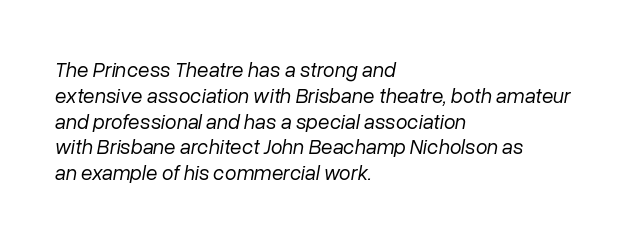
Q: Is the text bold? A: No.
Q: Is the text italic (slanted)? A: Yes, it leans right by about 10 degrees.
Q: Is the text underlined? A: No.
Q: How is the paragraph aligned? A: Left-aligned.
Q: Is the spacing between letters normal or unusually wide? A: Normal.
